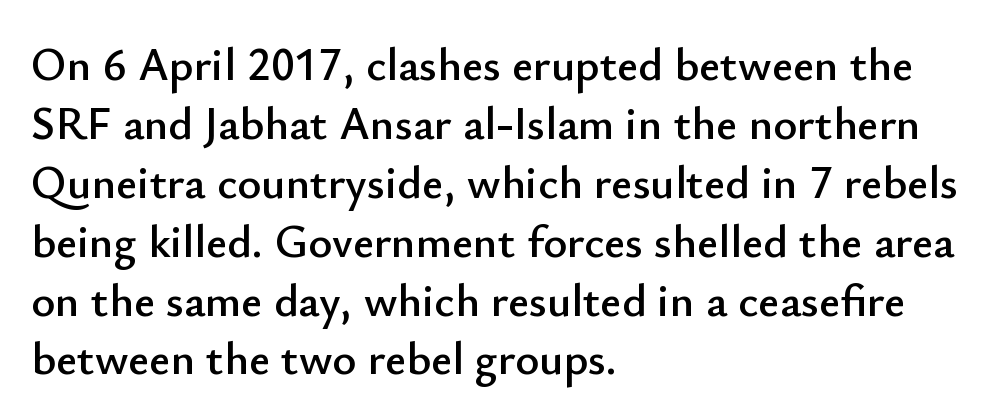
Q: Is the text italic (slanted)? A: No, it is upright.
Q: Is the typeface a serif or a sans-serif typeface? A: Sans-serif.
Q: Is the text underlined? A: No.
Q: How is the paragraph aligned? A: Left-aligned.
Q: Is the spacing between letters normal or unusually wide? A: Normal.
Q: Is the spacing between lines tight, normal or loose? A: Normal.
Q: Width (condensed, normal, or wide)? A: Normal.
Q: Stroke contrast? A: Low.
Q: x-height? A: Small.
Q: Monospaced? A: No.
